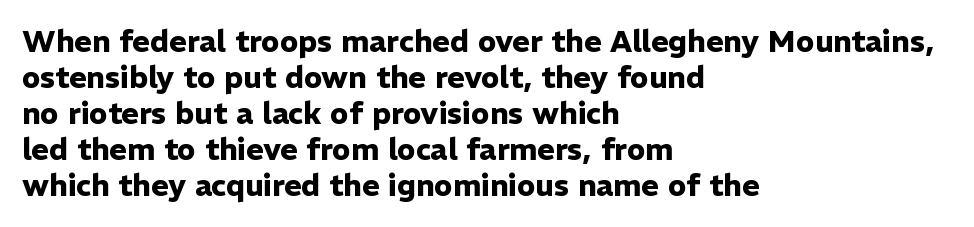
{"serif": "no", "italic": "no", "bold": "yes", "weight": "heavy", "width": "normal", "stroke_contrast": "low", "x_height": "medium", "monospaced": "no", "underline": "no", "align": "left", "line_spacing_ratio": 1.2, "letter_spacing": "normal", "letter_spacing_em": 0.0, "glyph_px": 30}
